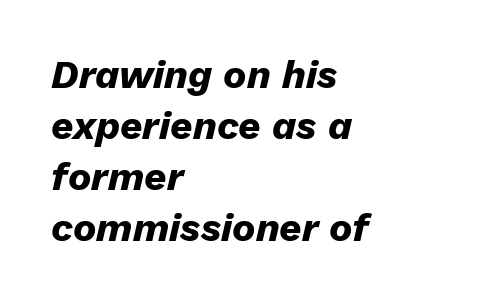
{"italic": "yes", "lean": "right", "slant_degrees": 13, "bold": "yes", "weight": "heavy", "width": "normal", "stroke_contrast": "low", "x_height": "medium", "monospaced": "no", "underline": "no", "align": "left", "line_spacing": "normal", "line_spacing_ratio": 1.31, "letter_spacing": "normal", "letter_spacing_em": 0.0, "glyph_px": 39}
